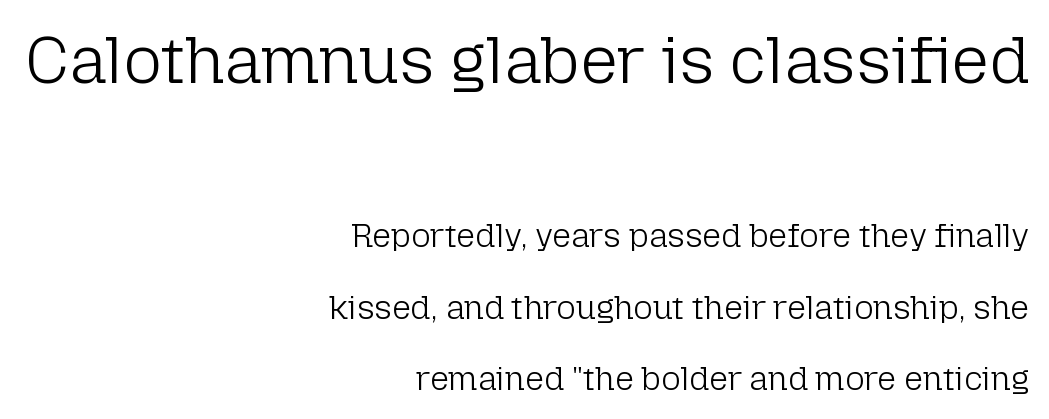
Is the block centered? No — it sits flush against the right margin. The face used here appears at its bigger size in the upper chunk. Here the designer chose a conventional face with non-uniform glyph widths. How would I describe the line gaps? Wide and relaxed. Bare-footed words on every line. Do the letters lean? They stand straight.
